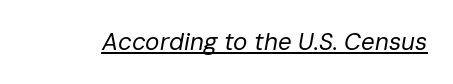
Q: Is the text bold? A: No.
Q: Is the text italic (slanted)? A: Yes, it leans right by about 10 degrees.
Q: Is the text underlined? A: Yes.
Q: Is the spacing between letters normal or unusually wide? A: Normal.
